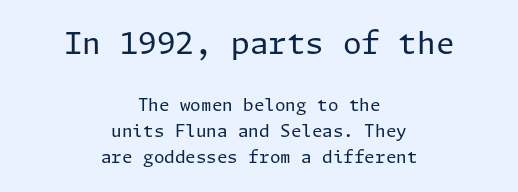
{"serif": "no", "italic": "no", "bold": "no", "weight": "regular", "width": "normal", "stroke_contrast": "low", "x_height": "medium", "underline": "no", "align": "center", "line_spacing": "normal", "line_spacing_ratio": 1.51, "letter_spacing": "normal", "letter_spacing_em": 0.0, "larger_block": "first", "size_ratio": 1.76, "glyph_px": 30}
